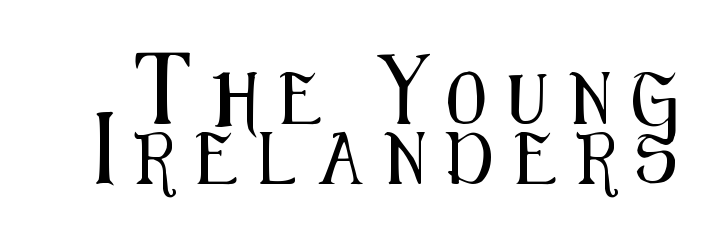
{"italic": "no", "width": "condensed", "stroke_contrast": "medium", "x_height": "medium", "monospaced": "no", "underline": "no", "line_spacing_ratio": 1.18, "letter_spacing": "wide", "letter_spacing_em": 0.44, "glyph_px": 51}
